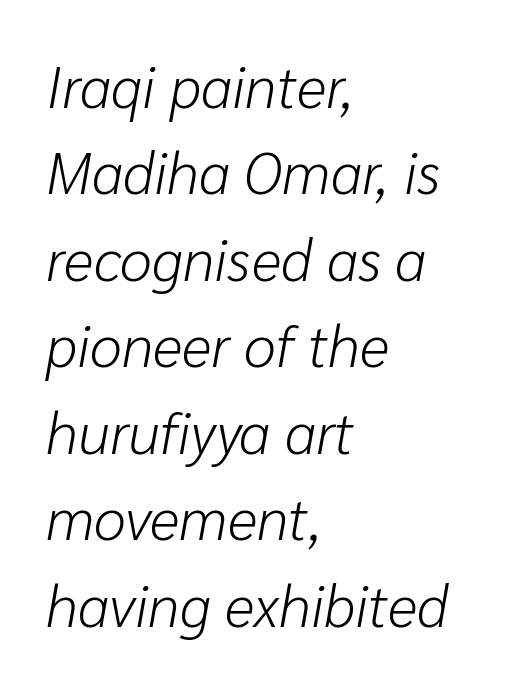
{"italic": "yes", "lean": "right", "slant_degrees": 10, "bold": "no", "weight": "light", "width": "normal", "stroke_contrast": "low", "x_height": "medium", "monospaced": "no", "underline": "no", "align": "left", "line_spacing": "normal", "line_spacing_ratio": 1.49, "letter_spacing": "normal", "letter_spacing_em": 0.0, "glyph_px": 58}
